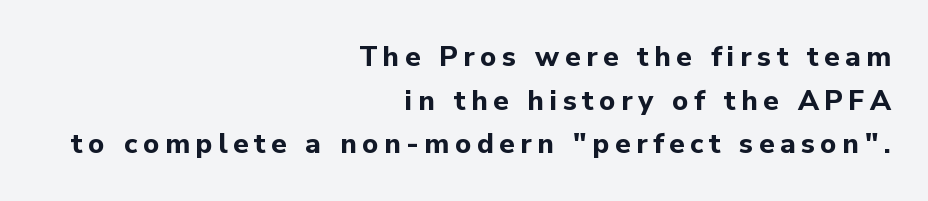
Q: Is the text bold? A: Yes.
Q: Is the text italic (slanted)? A: No, it is upright.
Q: Is the typeface a serif or a sans-serif typeface? A: Sans-serif.
Q: Is the text underlined? A: No.
Q: How is the paragraph aligned? A: Right-aligned.
Q: Is the spacing between letters normal or unusually wide? A: Unusually wide.
Q: Is the spacing between lines tight, normal or loose? A: Normal.
Q: Width (condensed, normal, or wide)? A: Normal.
Q: Stroke contrast? A: Low.
Q: x-height? A: Medium.
Q: Monospaced? A: No.
